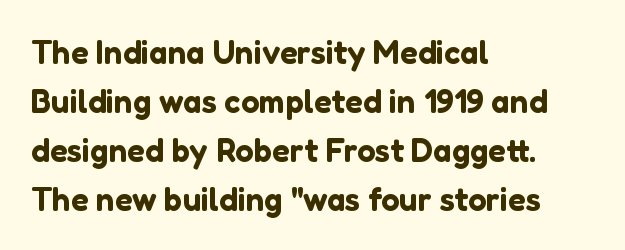
The image shows 33 px sans-serif type, upright; set left-aligned, normal line spacing (1.48x), normal letter spacing, not underlined; low stroke contrast and a medium x-height.
